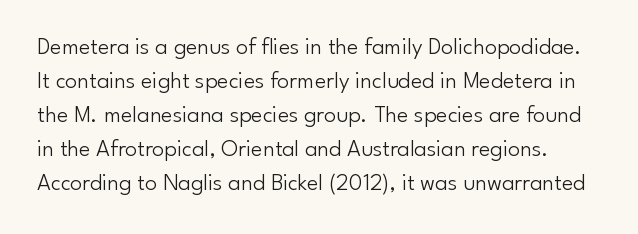
Q: Is the text bold? A: No.
Q: Is the text italic (slanted)? A: No, it is upright.
Q: Is the text underlined? A: No.
Q: Is the spacing between letters normal or unusually wide? A: Normal.
Q: Is the spacing between lines tight, normal or loose? A: Normal.
